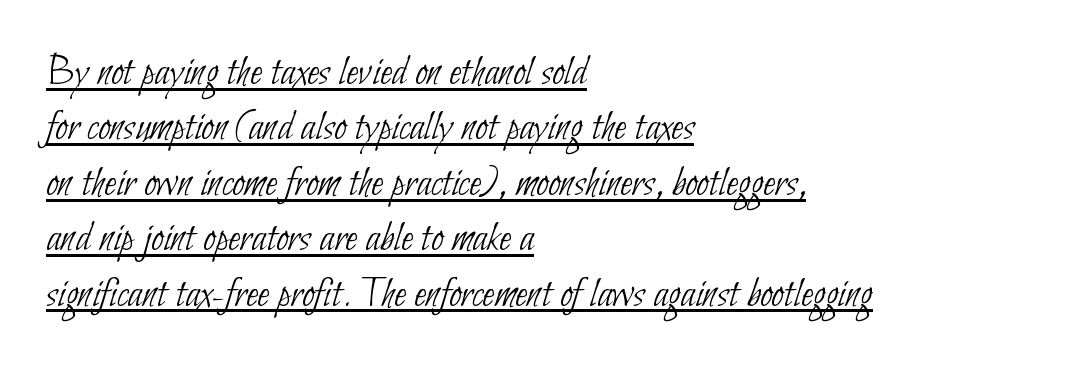
Q: Is the text bold? A: No.
Q: Is the typeface a serif or a sans-serif typeface? A: Sans-serif.
Q: Is the text underlined? A: Yes.
Q: How is the paragraph aligned? A: Left-aligned.
Q: Is the spacing between letters normal or unusually wide? A: Normal.
Q: Is the spacing between lines tight, normal or loose? A: Normal.
Q: Width (condensed, normal, or wide)? A: Condensed.
Q: Stroke contrast? A: Low.
Q: x-height? A: Small.
Q: Monospaced? A: No.
